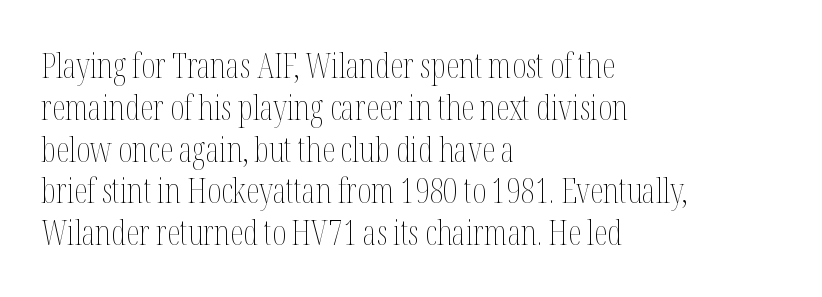
The image shows 34 px thin, condensed type, upright; set left-aligned, line spacing 1.23x, normal letter spacing, not underlined; medium stroke contrast and a medium x-height.
